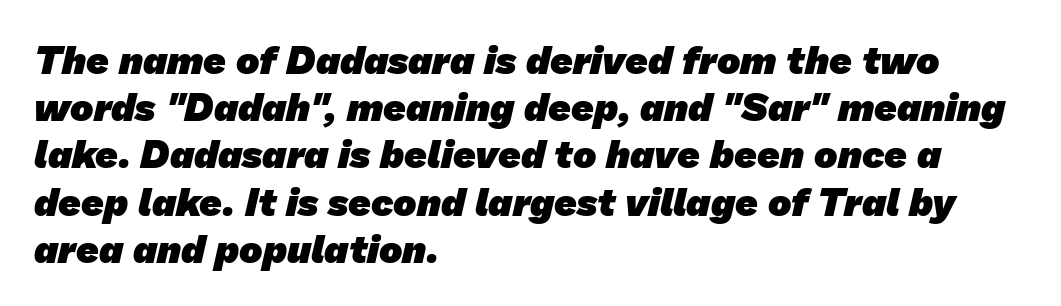
{"serif": "no", "bold": "yes", "weight": "heavy", "width": "normal", "stroke_contrast": "low", "x_height": "medium", "monospaced": "no", "underline": "no", "align": "left", "line_spacing_ratio": 1.21, "letter_spacing": "normal", "letter_spacing_em": 0.0, "glyph_px": 39}
